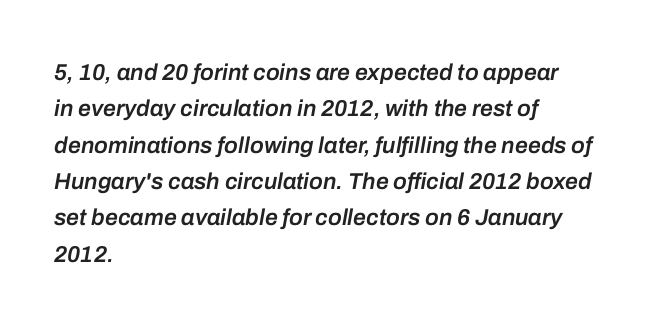
The image shows 23 px text type, italic (leaning right); set left-aligned, normal line spacing (1.58x), normal letter spacing, not underlined.
